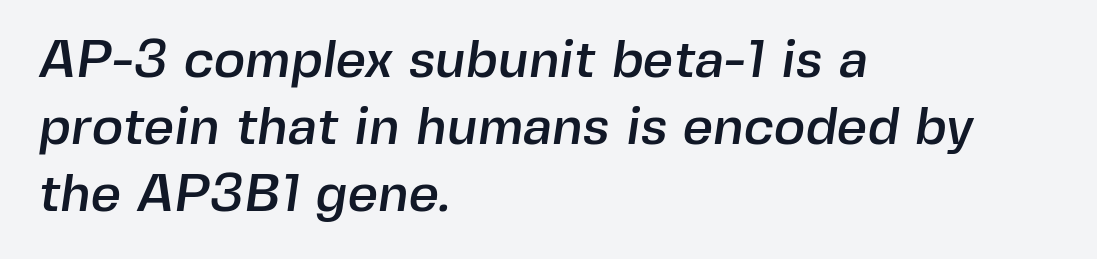
Does the type have serifs? No, each stem ends abruptly. Inter-character spacing is left at the font's built-in metrics. Spacing verdict: proportional, widths tailored to each character. Where is the straight margin? On the left. Lines of text with bare space underneath. Reading down the column, the eye jumps a familiar distance to each next line.
